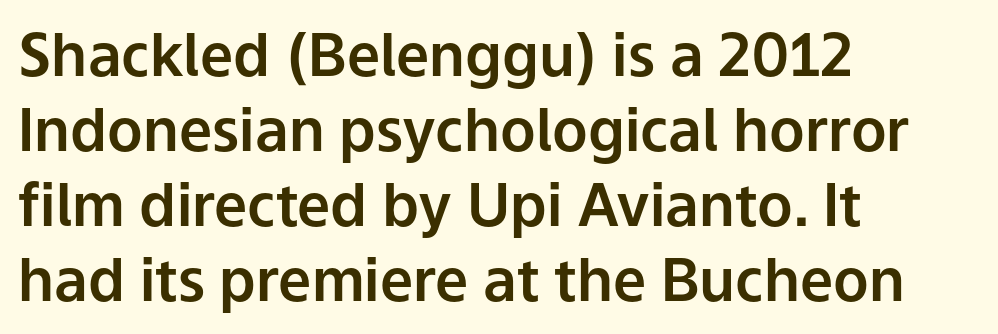
Just letters on the line, the space beneath them empty. The typography opts for an upright posture over an oblique one. Here the designer chose a conventional face with non-uniform glyph widths. Font category for this specimen: sans-serif.
